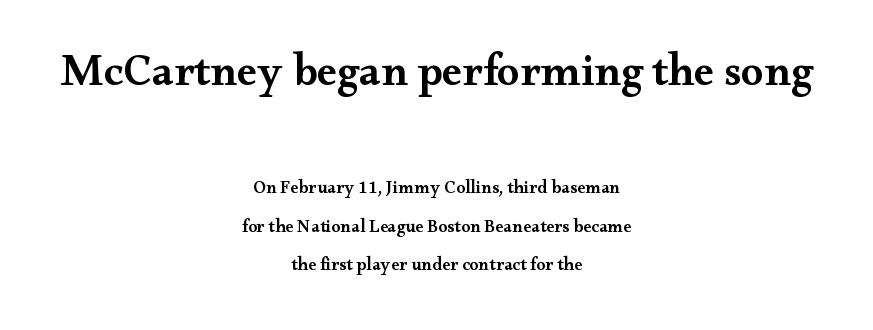
Regarding leading, the lines here are spaced well apart. Look at the bottom of the vertical strokes: they flare into serifs here. If you folded the block vertically in half, each line would mirror itself in length. Observe the ordinary spacing: letters are neighbours, not strangers.
